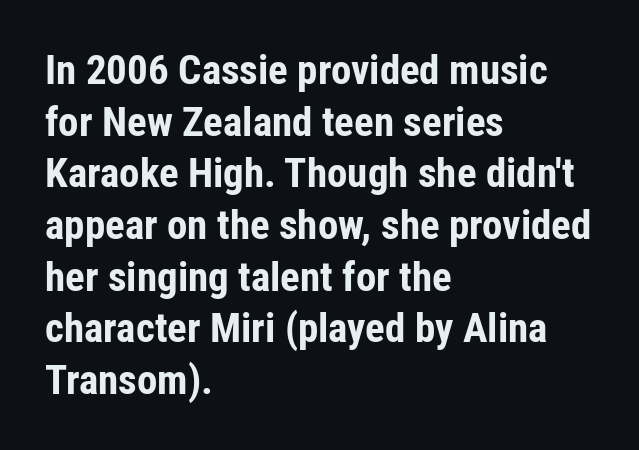
Q: Is the text bold? A: Yes.
Q: Is the text italic (slanted)? A: No, it is upright.
Q: Is the typeface a serif or a sans-serif typeface? A: Sans-serif.
Q: Is the text underlined? A: No.
Q: How is the paragraph aligned? A: Left-aligned.
Q: Is the spacing between letters normal or unusually wide? A: Normal.
Q: Is the spacing between lines tight, normal or loose? A: Normal.
Q: Width (condensed, normal, or wide)? A: Condensed.
Q: Stroke contrast? A: Low.
Q: x-height? A: Medium.
Q: Monospaced? A: No.
